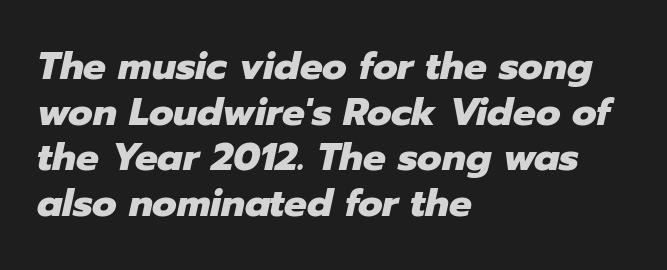
You could not count columns in this text — the font is proportionally spaced. What stands out about the letter spacing? Nothing — it is the standard amount. Descenders are the only things crossing below the line. Teacher's note: observe the even left margin — that is flush-left alignment. Stroke thickness is high; the sample reads as a true bold.
